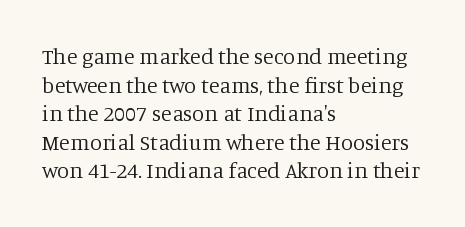
The image shows 22 px text type, upright; set left-aligned, normal line spacing (1.3x), normal letter spacing, not underlined.
